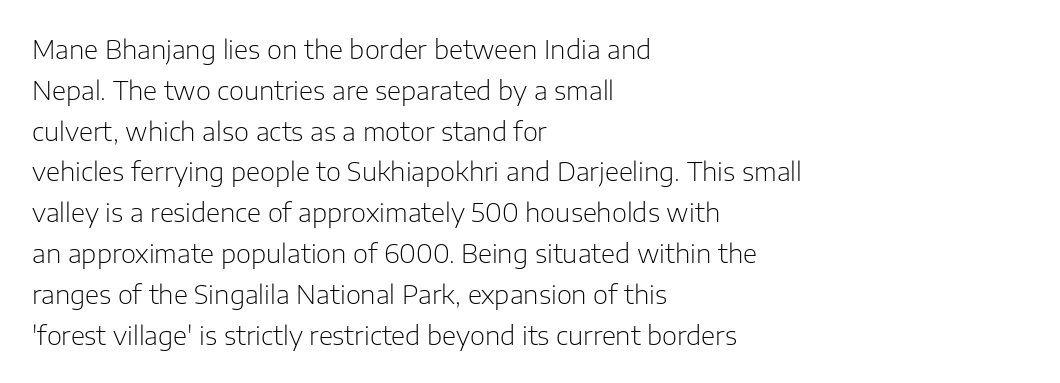
Q: Is the text bold? A: No.
Q: Is the text italic (slanted)? A: No, it is upright.
Q: Is the text underlined? A: No.
Q: How is the paragraph aligned? A: Left-aligned.
Q: Is the spacing between letters normal or unusually wide? A: Normal.
Q: Is the spacing between lines tight, normal or loose? A: Normal.
